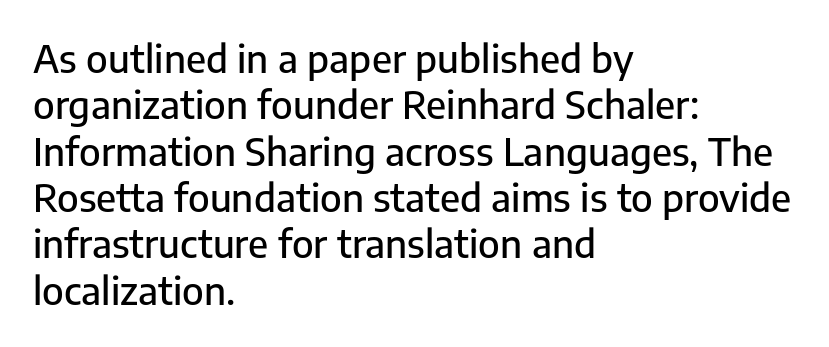
The image shows 38 px sans-serif type, upright; set left-aligned, line spacing 1.22x, normal letter spacing, not underlined; low stroke contrast and a medium x-height.
